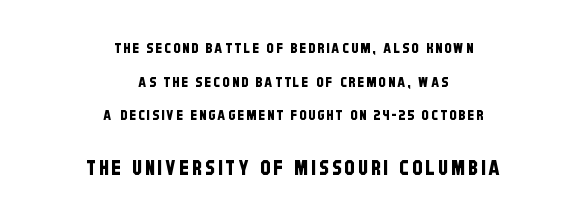
Type without underlining. In terms of leading, this rendering errs on the spacious side. The second block has been scaled up relative to the first. Neither beginnings nor endings align; midpoints do.
